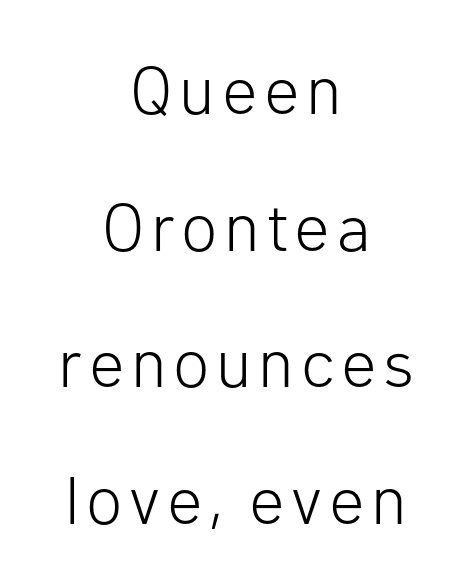
Q: Is the text bold? A: No.
Q: Is the text italic (slanted)? A: No, it is upright.
Q: Is the typeface a serif or a sans-serif typeface? A: Sans-serif.
Q: Is the text underlined? A: No.
Q: How is the paragraph aligned? A: Centered.
Q: Is the spacing between lines tight, normal or loose? A: Loose.
Q: Width (condensed, normal, or wide)? A: Normal.
Q: Stroke contrast? A: Low.
Q: x-height? A: Medium.
Q: Monospaced? A: No.
